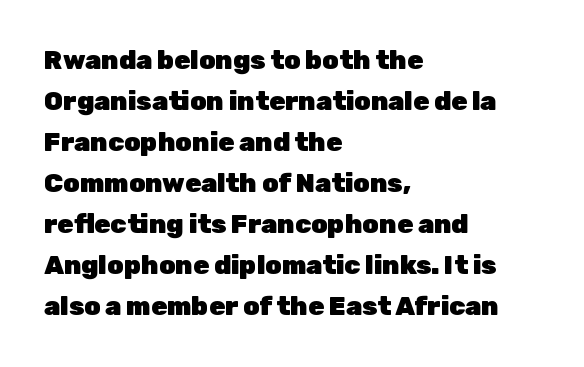
The image shows 26 px bold type, upright; set left-aligned, normal line spacing (1.58x), normal letter spacing, not underlined.
